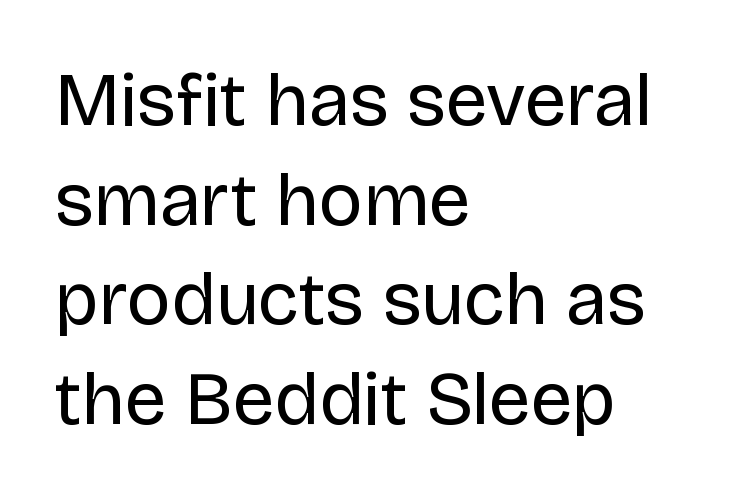
The image shows 75 px regular-weight sans-serif type, upright; set left-aligned, normal line spacing (1.33x), normal letter spacing, not underlined; low stroke contrast and a large x-height.
